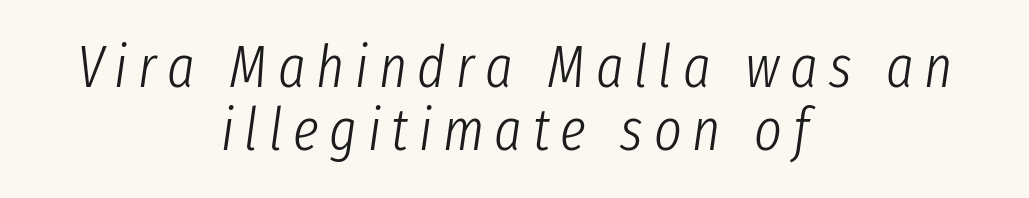
Is the stroke heavy? The answer is a plain regular-or-lighter. The specimen omits any rule beneath the text block's lines. Posture: slanted. Each letter keeps its own natural width here, so spacing adapts to shape. You could barely slide anything between these rows.
